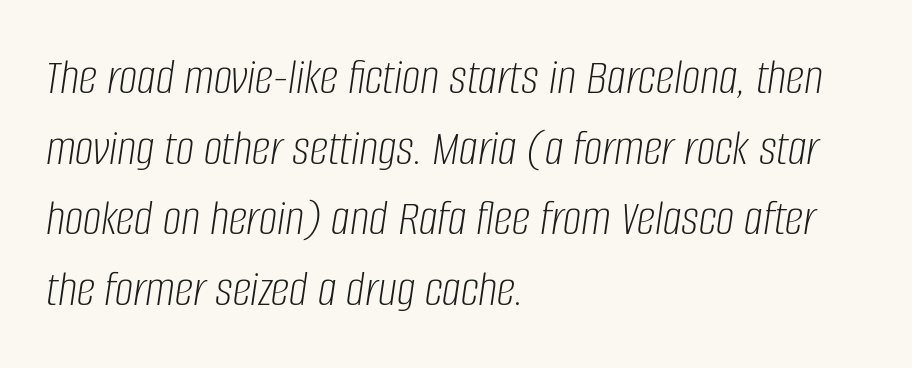
Weight class: somewhere from thin through regular. A bare baseline throughout the passage. Where is the straight margin? On the left. Is this a fixed-width face? No — the glyphs have proportional, varying widths.
